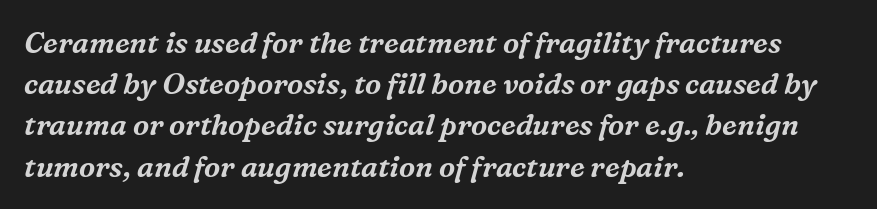
The letters sit at their default tracking, neither squeezed nor spread. The baseline area is clear. Summary of vertical rhythm: regular, with standard interline spacing. The rendering shows small feet on the letterforms — a serif design. There's an unmistakable incline to the writing here.
